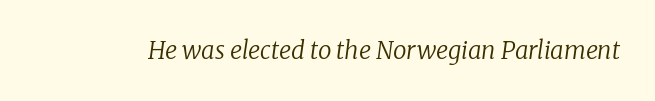
{"italic": "yes", "lean": "right", "slant_degrees": 8, "bold": "no", "underline": "no", "letter_spacing": "normal", "letter_spacing_em": 0.0, "glyph_px": 24}
